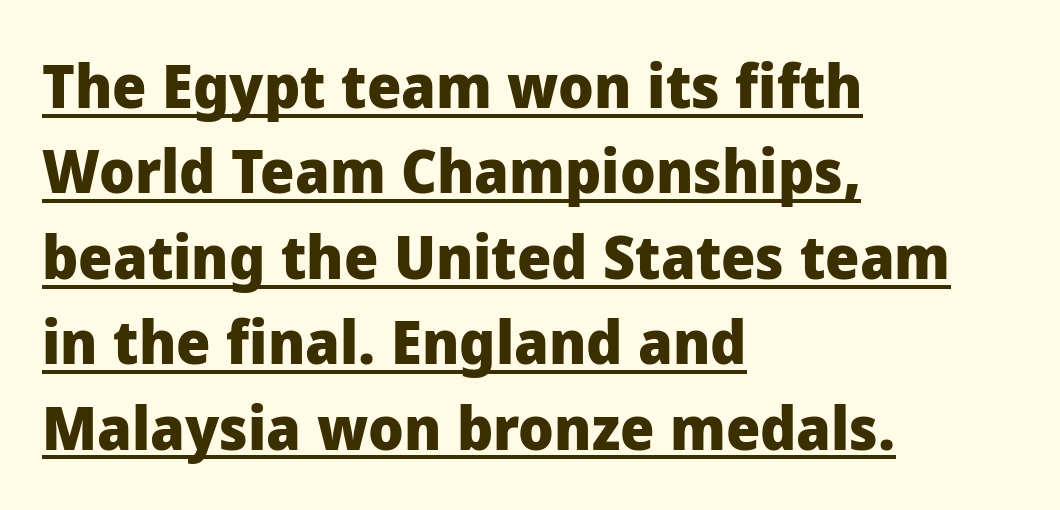
The image shows 61 px heavy sans-serif type, upright; set left-aligned, normal line spacing (1.4x), normal letter spacing, underlined; low stroke contrast and a medium x-height.
